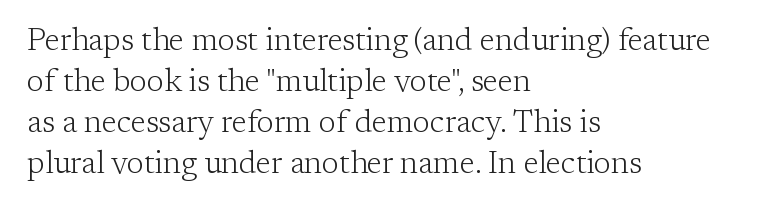
Ascenders rise straight up at ninety degrees. A student would call this left alignment; a typographer would say flush left, rag right. Ink coverage per letter is moderate at most. Students, note that the glyphs here touch the page at normal intervals.
